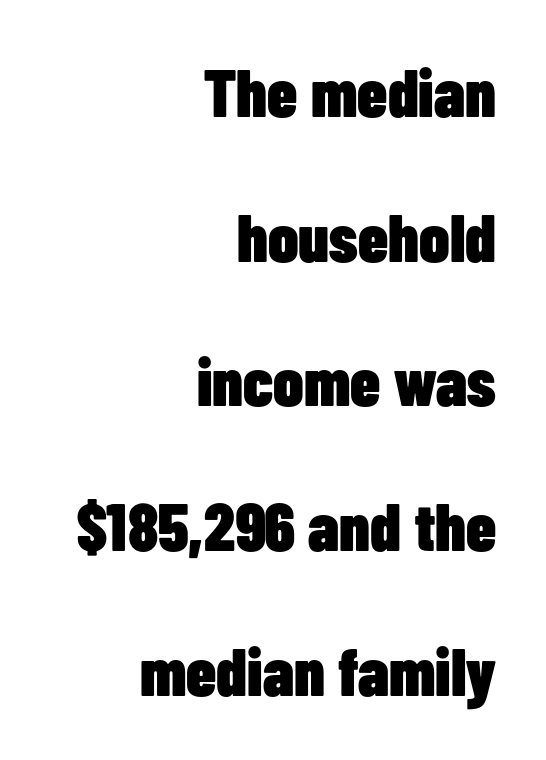
Each line ends at the same right margin while the left side varies. Spacing verdict: proportional, widths tailored to each character. The typeface chosen for these lines omits serifs. The glyphs are unaccompanied by any horizontal stroke below them. Words appear dense and cohesive because spacing is normal. Style check: upright.
